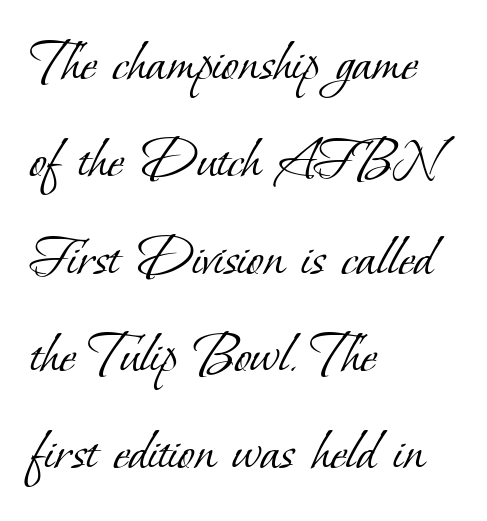
Q: Is the text bold? A: No.
Q: Is the typeface a serif or a sans-serif typeface? A: Serif.
Q: Is the text underlined? A: No.
Q: How is the paragraph aligned? A: Left-aligned.
Q: Is the spacing between letters normal or unusually wide? A: Normal.
Q: Is the spacing between lines tight, normal or loose? A: Normal.
Q: Width (condensed, normal, or wide)? A: Normal.
Q: Stroke contrast? A: Low.
Q: x-height? A: Small.
Q: Monospaced? A: No.
